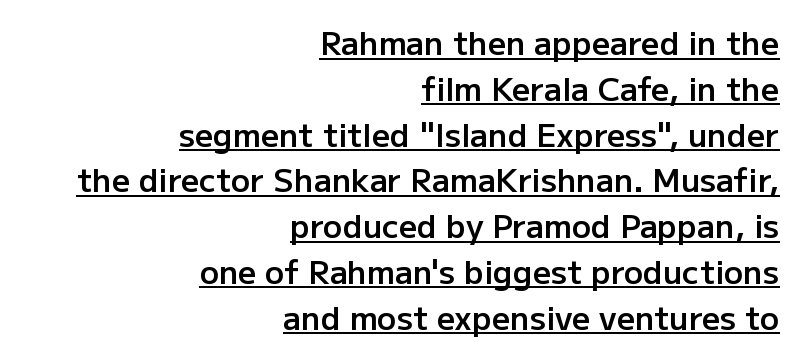
The image shows 32 px semibold sans-serif type, upright; set right-aligned, normal line spacing (1.43x), normal letter spacing, underlined; low stroke contrast and a medium x-height.
